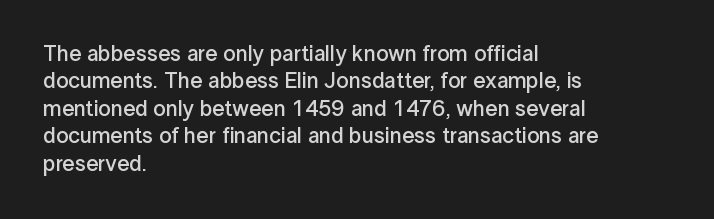
{"italic": "no", "bold": "semi", "underline": "no", "align": "left", "line_spacing": "normal", "line_spacing_ratio": 1.25, "letter_spacing": "normal", "letter_spacing_em": 0.0, "glyph_px": 22}
